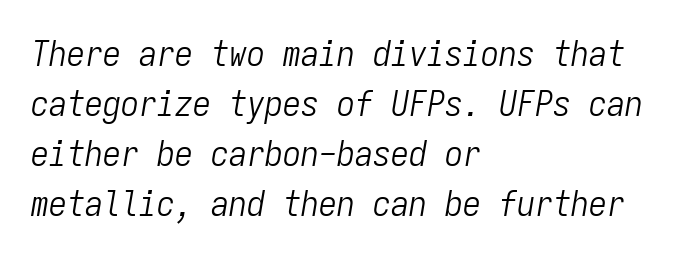
Q: Is the text bold? A: No.
Q: Is the text italic (slanted)? A: Yes, it leans right by about 9 degrees.
Q: Is the text underlined? A: No.
Q: How is the paragraph aligned? A: Left-aligned.
Q: Is the spacing between letters normal or unusually wide? A: Normal.
Q: Is the spacing between lines tight, normal or loose? A: Normal.
Q: Width (condensed, normal, or wide)? A: Condensed.
Q: Stroke contrast? A: Low.
Q: x-height? A: Medium.
Q: Monospaced? A: Yes.
